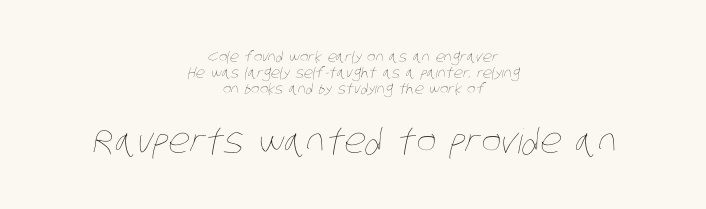
Inter-character spacing is left at the font's built-in metrics. The line-height multiplier appears low, near solid setting. Centered paragraph, ragged on both sides. A typesetter would call this proportional, since set widths differ per character. Is the type heavy? It reads as light-to-regular instead.
